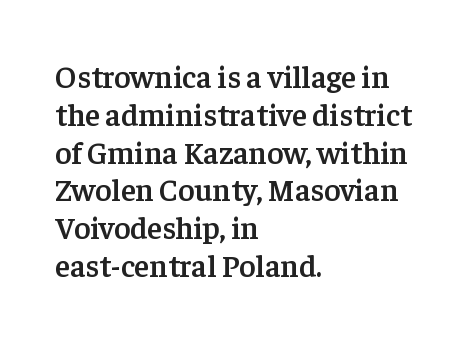
The letters advance in unequal steps, a hallmark of proportional type. The passage shown is not underscored anywhere. Look at the tracking — it's just the regular setting, nothing added. The lettering stays uniformly vertical, giving the passage a roman look.
